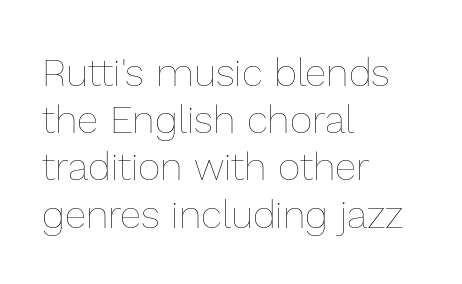
Q: Is the text bold? A: No.
Q: Is the text italic (slanted)? A: No, it is upright.
Q: Is the text underlined? A: No.
Q: How is the paragraph aligned? A: Left-aligned.
Q: Is the spacing between letters normal or unusually wide? A: Normal.
Q: Width (condensed, normal, or wide)? A: Normal.
Q: x-height? A: Medium.
Q: Monospaced? A: No.
